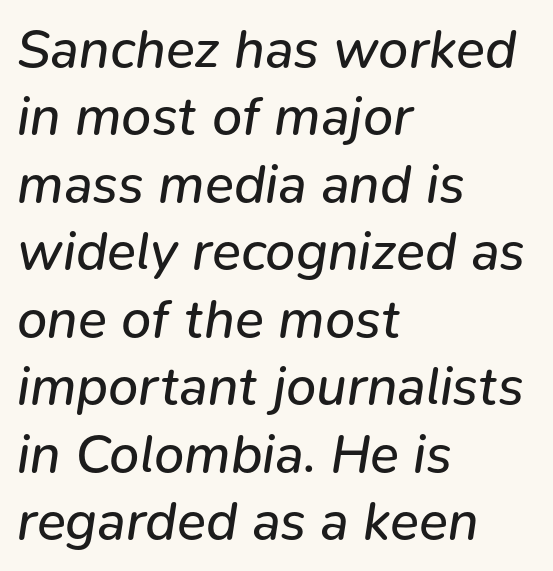
Q: Is the text bold? A: No.
Q: Is the text italic (slanted)? A: Yes, it leans right by about 9 degrees.
Q: Is the text underlined? A: No.
Q: How is the paragraph aligned? A: Left-aligned.
Q: Is the spacing between letters normal or unusually wide? A: Normal.
Q: Is the spacing between lines tight, normal or loose? A: Normal.
Q: Width (condensed, normal, or wide)? A: Normal.
Q: Stroke contrast? A: Low.
Q: x-height? A: Medium.
Q: Monospaced? A: No.
